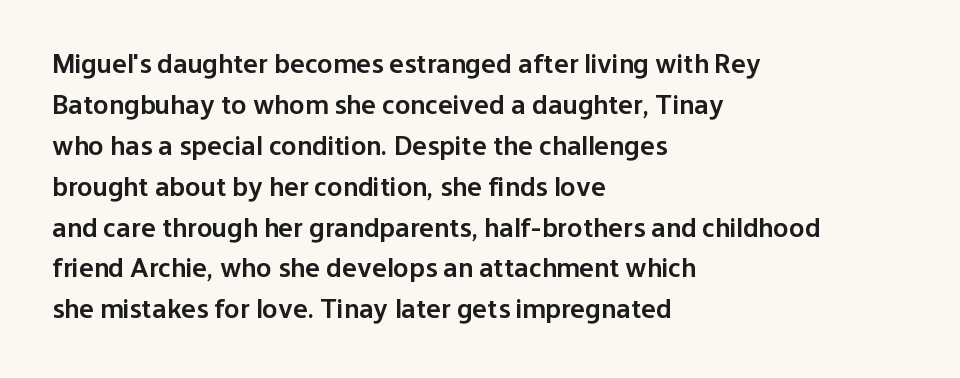
{"serif": "no", "italic": "no", "bold": "semi", "weight": "semibold", "width": "normal", "stroke_contrast": "low", "x_height": "medium", "monospaced": "no", "underline": "no", "align": "left", "line_spacing": "normal", "line_spacing_ratio": 1.46, "letter_spacing": "normal", "letter_spacing_em": 0.0, "glyph_px": 28}
